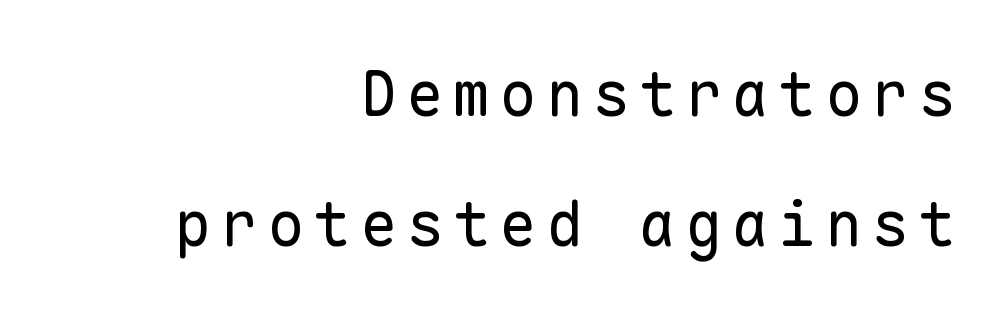
It's the straight-up-and-down kind of type. Line spacing here is loose. Spacing verdict: monospaced, one width for all characters. The letterforms sit at book weight or below.
